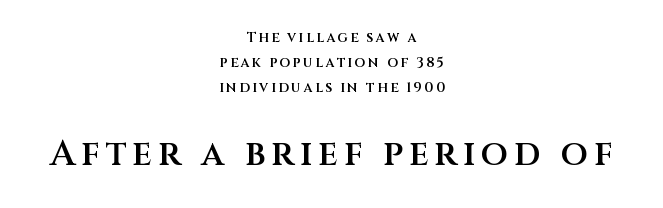
The image shows 35 px semibold sans-serif type, upright; set centered, line spacing 1.77x, not underlined; the second (bottom) block is 2.5x larger; medium stroke contrast and a large x-height.
